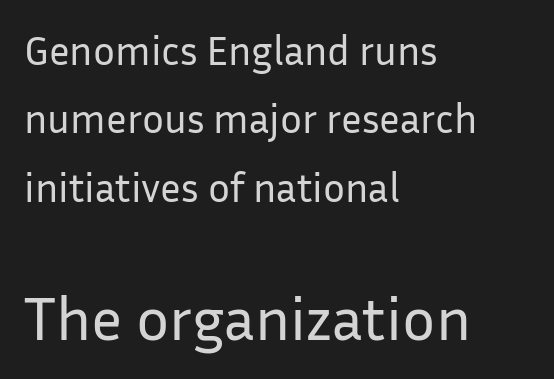
The image shows 62 px regular-weight sans-serif type, upright; set left-aligned, normal line spacing (1.67x), normal letter spacing, not underlined; the second (bottom) block is 1.51x larger; low stroke contrast and a medium x-height.
